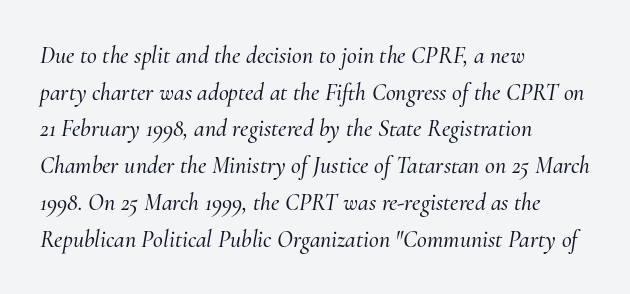
Notice how the stems are inclined rather than vertical — that's the hallmark of italics. Students, observe: this is what conventionally led text looks like. Characters follow at the spacing the type designer built in. Casual observation: everything's shoved over to the left. The zone under the glyphs is completely vacant.
